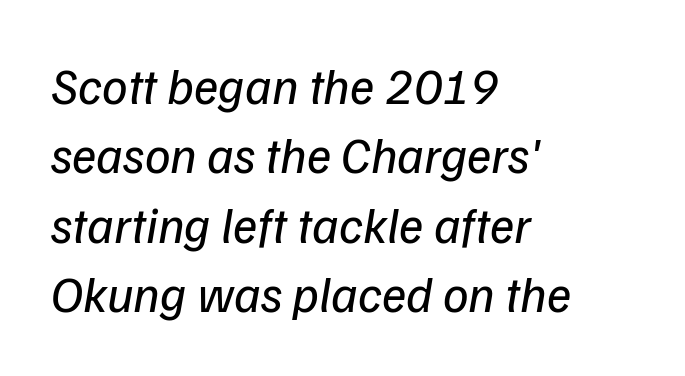
{"italic": "yes", "lean": "right", "slant_degrees": 9, "bold": "no", "weight": "regular", "width": "normal", "stroke_contrast": "low", "x_height": "medium", "monospaced": "no", "underline": "no", "align": "left", "line_spacing": "normal", "line_spacing_ratio": 1.36, "letter_spacing": "normal", "letter_spacing_em": 0.0, "glyph_px": 51}
